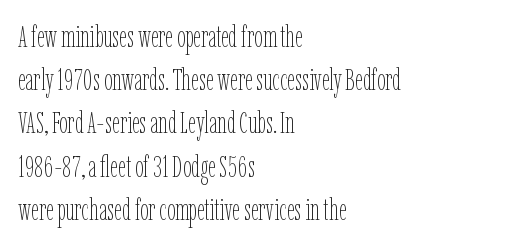
The leading is moderate, giving the passage an even texture. This rendering leaves character spacing at its baseline value. Varying glyph widths throughout — classic text-font behaviour. Unmarked baselines from the first word to the last. Weight: not bold — regular or lighter.
